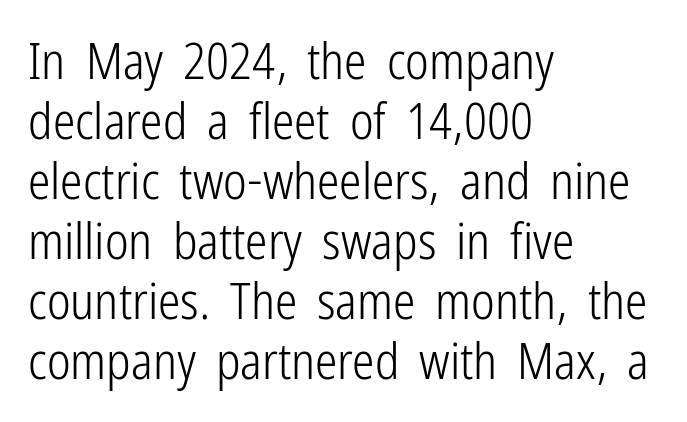
Q: Is the text bold? A: No.
Q: Is the text italic (slanted)? A: No, it is upright.
Q: Is the typeface a serif or a sans-serif typeface? A: Sans-serif.
Q: Is the text underlined? A: No.
Q: How is the paragraph aligned? A: Left-aligned.
Q: Is the spacing between letters normal or unusually wide? A: Normal.
Q: Width (condensed, normal, or wide)? A: Condensed.
Q: Stroke contrast? A: Low.
Q: x-height? A: Medium.
Q: Monospaced? A: No.
